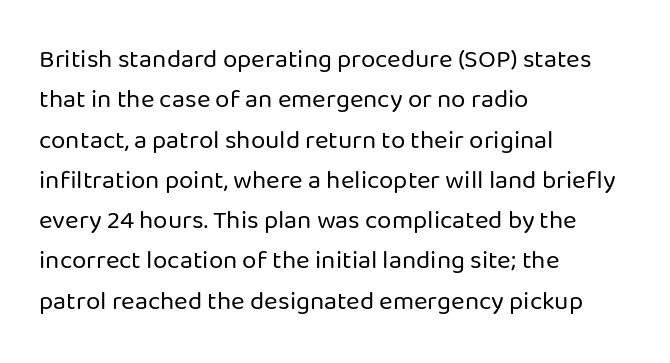
Q: Is the text bold? A: No.
Q: Is the text italic (slanted)? A: No, it is upright.
Q: Is the text underlined? A: No.
Q: How is the paragraph aligned? A: Left-aligned.
Q: Is the spacing between letters normal or unusually wide? A: Normal.
Q: Is the spacing between lines tight, normal or loose? A: Normal.
